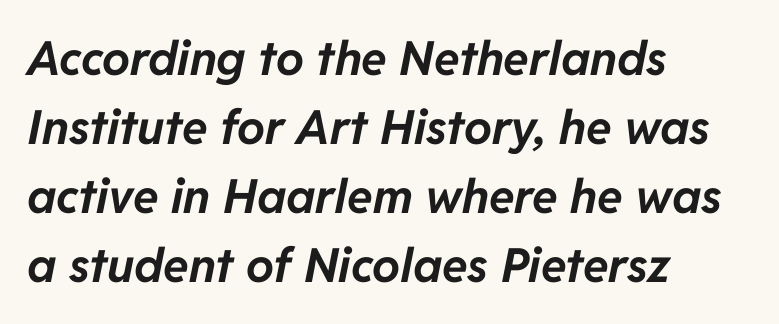
{"italic": "yes", "lean": "right", "slant_degrees": 11, "bold": "yes", "weight": "bold", "width": "normal", "stroke_contrast": "low", "x_height": "medium", "monospaced": "no", "underline": "no", "align": "left", "line_spacing": "normal", "line_spacing_ratio": 1.47, "letter_spacing": "normal", "letter_spacing_em": 0.0, "glyph_px": 47}
